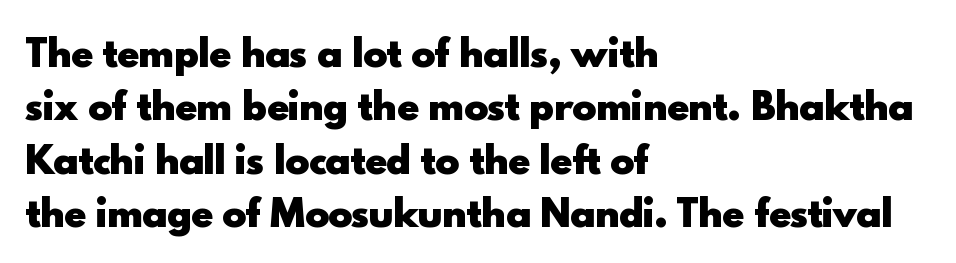
{"serif": "no", "italic": "no", "bold": "yes", "weight": "heavy", "width": "normal", "x_height": "small", "monospaced": "no", "underline": "no", "align": "left", "line_spacing": "normal", "line_spacing_ratio": 1.48, "letter_spacing": "normal", "letter_spacing_em": 0.0, "glyph_px": 36}
